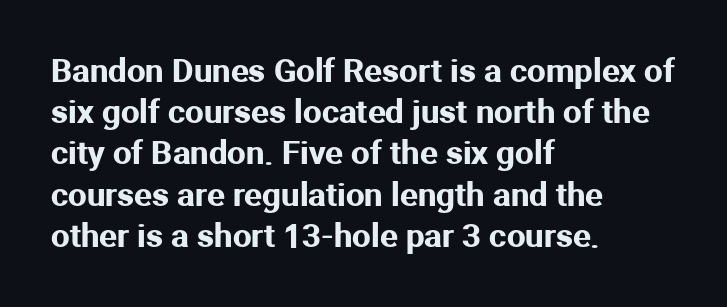
{"serif": "no", "italic": "no", "width": "normal", "stroke_contrast": "medium", "x_height": "medium", "monospaced": "no", "underline": "no", "align": "left", "line_spacing": "normal", "line_spacing_ratio": 1.25, "letter_spacing": "normal", "letter_spacing_em": 0.0, "glyph_px": 33}
